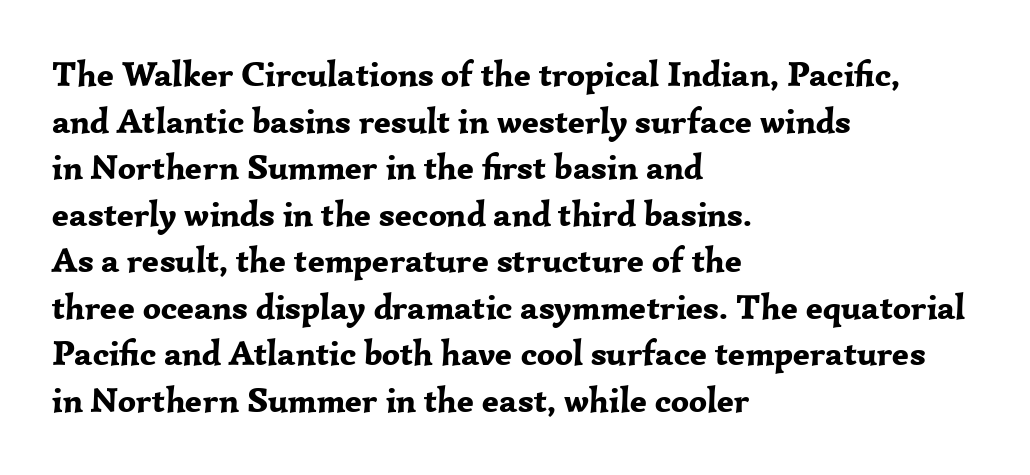
Emphasis by weight is at full strength: bold. Default kerning and tracking; the words read as compact shapes. The passage shown is not underscored anywhere. This sample keeps an unexceptional amount of space between lines. The lines are quadded left.
